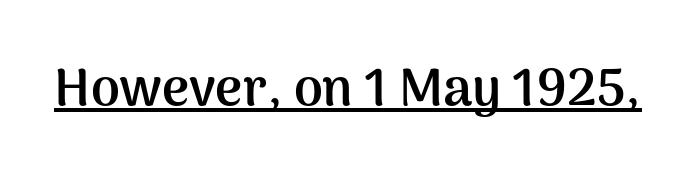
Q: Is the text bold? A: Yes.
Q: Is the text italic (slanted)? A: No, it is upright.
Q: Is the typeface a serif or a sans-serif typeface? A: Sans-serif.
Q: Is the text underlined? A: Yes.
Q: Is the spacing between letters normal or unusually wide? A: Normal.
Q: Width (condensed, normal, or wide)? A: Normal.
Q: Stroke contrast? A: Medium.
Q: x-height? A: Medium.
Q: Monospaced? A: No.
